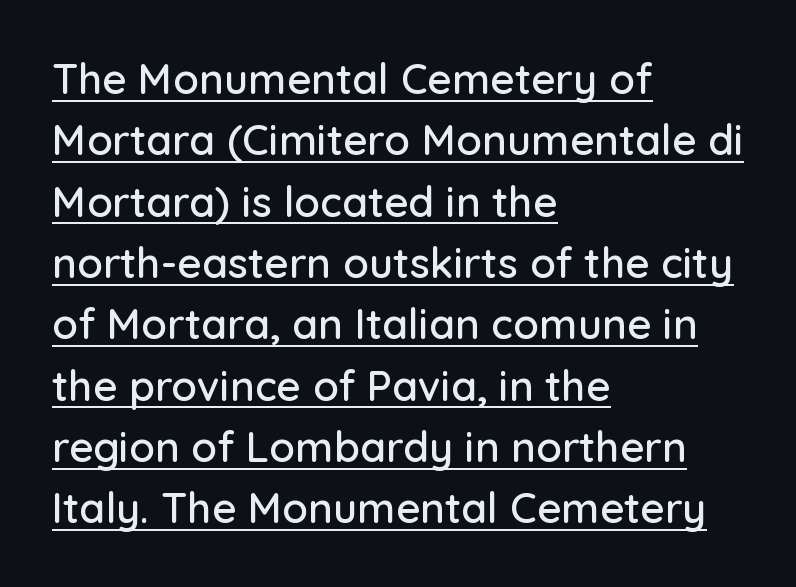
The image shows 42 px sans-serif type, upright; set left-aligned, normal line spacing (1.46x), normal letter spacing, underlined; low stroke contrast and a medium x-height.
